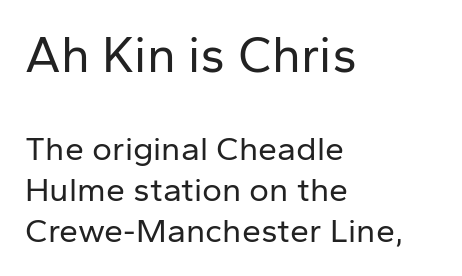
{"serif": "no", "italic": "no", "bold": "no", "weight": "regular", "width": "normal", "stroke_contrast": "low", "x_height": "medium", "monospaced": "no", "underline": "no", "align": "left", "line_spacing_ratio": 1.21, "letter_spacing": "normal", "letter_spacing_em": 0.0, "larger_block": "first", "size_ratio": 1.5, "glyph_px": 51}
